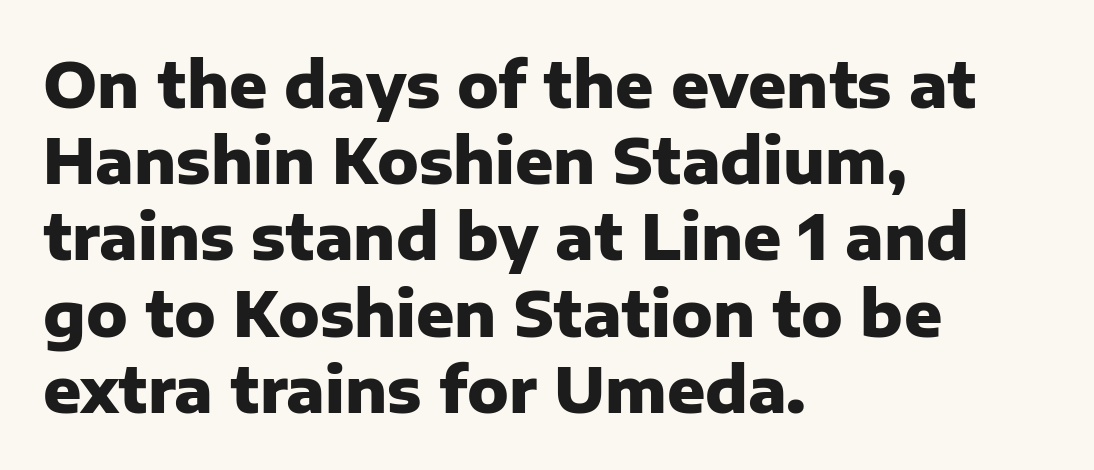
{"serif": "no", "italic": "no", "bold": "yes", "weight": "heavy", "width": "normal", "stroke_contrast": "low", "x_height": "medium", "monospaced": "no", "underline": "no", "align": "left", "line_spacing_ratio": 1.21, "letter_spacing": "normal", "letter_spacing_em": 0.0, "glyph_px": 63}
